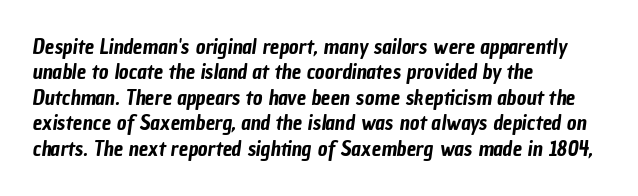
{"underline": "no", "align": "left", "line_spacing_ratio": 1.21, "letter_spacing": "normal", "letter_spacing_em": 0.0, "glyph_px": 21}
